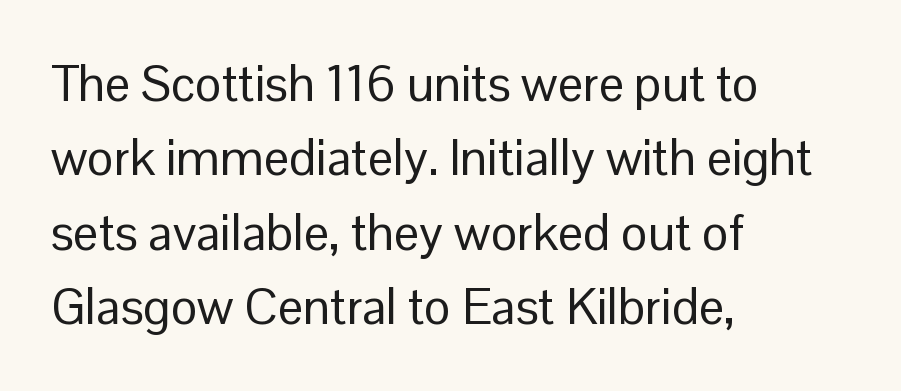
{"serif": "no", "italic": "no", "bold": "no", "weight": "regular", "width": "normal", "stroke_contrast": "low", "x_height": "medium", "monospaced": "no", "underline": "no", "align": "left", "line_spacing": "normal", "line_spacing_ratio": 1.49, "letter_spacing": "normal", "letter_spacing_em": 0.0, "glyph_px": 50}
